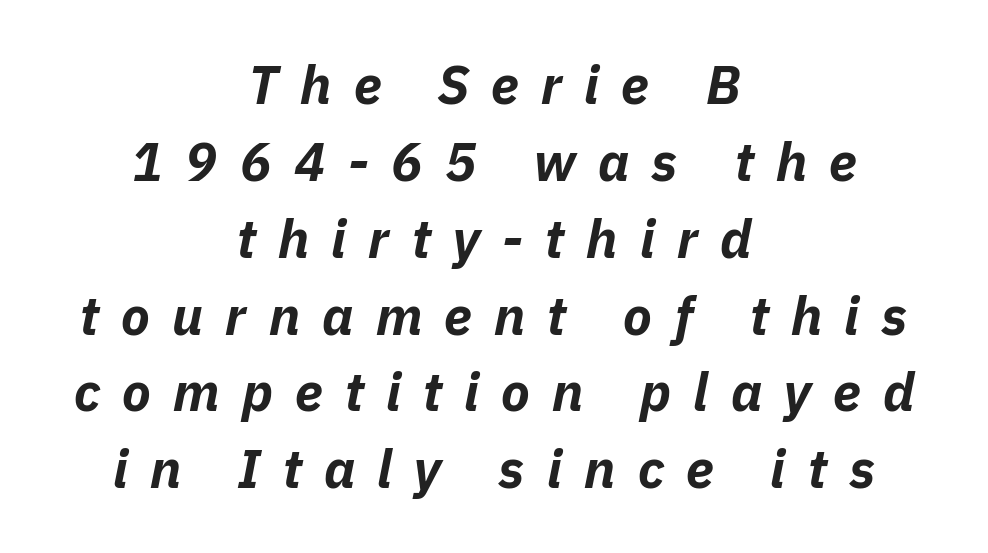
Q: Is the text bold? A: Yes.
Q: Is the text italic (slanted)? A: Yes, it leans right by about 11 degrees.
Q: Is the text underlined? A: No.
Q: How is the paragraph aligned? A: Centered.
Q: Is the spacing between letters normal or unusually wide? A: Unusually wide.
Q: Is the spacing between lines tight, normal or loose? A: Normal.
Q: Width (condensed, normal, or wide)? A: Normal.
Q: Stroke contrast? A: Low.
Q: x-height? A: Medium.
Q: Monospaced? A: No.
